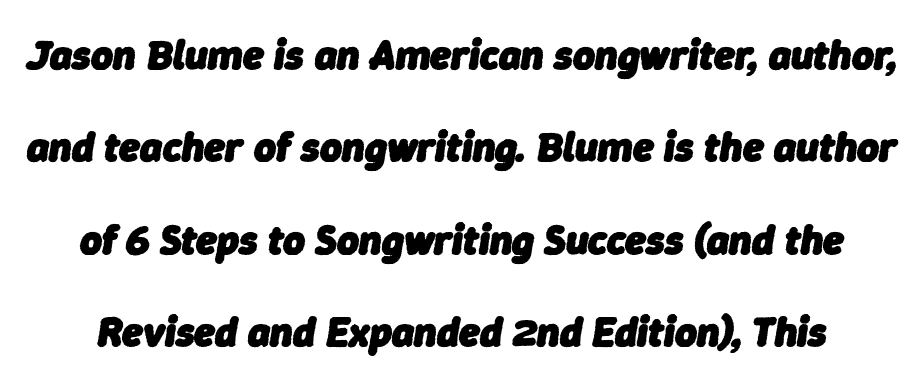
The image shows 42 px heavy type, italic (leaning right); set loose line spacing (2.2x), normal letter spacing, not underlined; low stroke contrast and a medium x-height.
